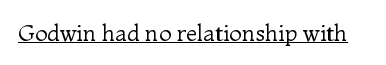
Students, observe the line beneath the letters — that is underlining. You can tell it's not italic because the verticals are truly vertical. Stems here are at most as thick as an everyday book face. Between one letter and the next there's only the usual sliver of space.
